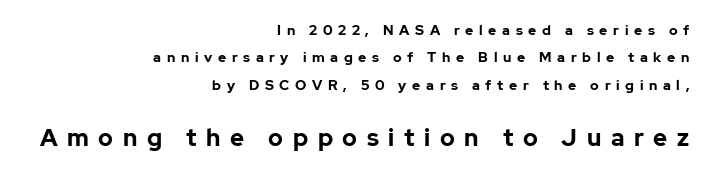
Glance below the letters and you will spot only blank space. This sample trades compactness for vertical openness between lines. Layout note: lines flush right. The letters stand upright; this is a roman face. Typographic density is high because the face is bold.
